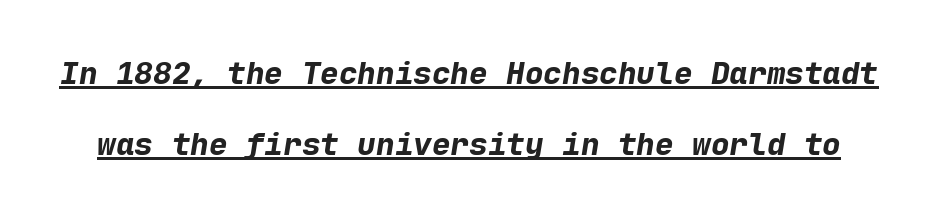
The passage shown is typed in a monospace face where columns stay perfectly aligned. Emphasis by weight is at full strength: bold. It's the slanting kind of type. These characters rest on top of a visible drawn line. Is the letter spacing exaggerated? No — it looks like the ordinary default.
